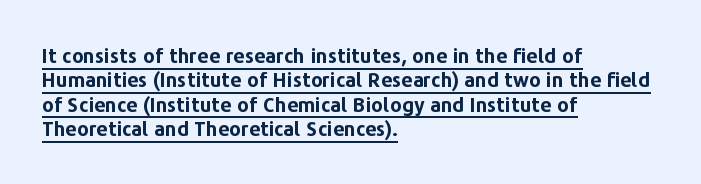
Q: Is the text bold? A: Yes.
Q: Is the text italic (slanted)? A: No, it is upright.
Q: Is the text underlined? A: Yes.
Q: How is the paragraph aligned? A: Left-aligned.
Q: Is the spacing between letters normal or unusually wide? A: Normal.
